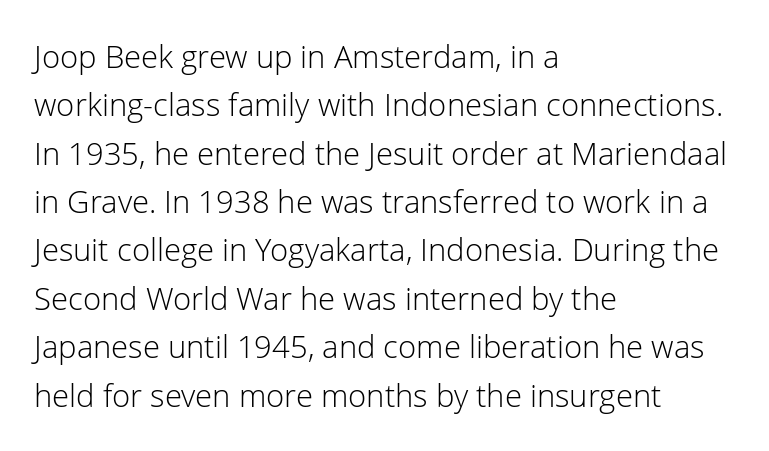
{"serif": "no", "italic": "no", "bold": "no", "weight": "light", "width": "normal", "stroke_contrast": "low", "x_height": "medium", "monospaced": "no", "underline": "no", "align": "left", "line_spacing": "normal", "line_spacing_ratio": 1.56, "letter_spacing": "normal", "letter_spacing_em": 0.0, "glyph_px": 31}
